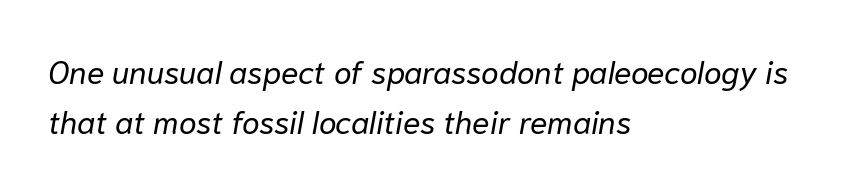
Q: Is the text bold? A: No.
Q: Is the text italic (slanted)? A: Yes, it leans right by about 10 degrees.
Q: Is the text underlined? A: No.
Q: How is the paragraph aligned? A: Left-aligned.
Q: Is the spacing between letters normal or unusually wide? A: Normal.
Q: Is the spacing between lines tight, normal or loose? A: Normal.
Q: Width (condensed, normal, or wide)? A: Normal.
Q: Stroke contrast? A: Low.
Q: x-height? A: Medium.
Q: Monospaced? A: No.
